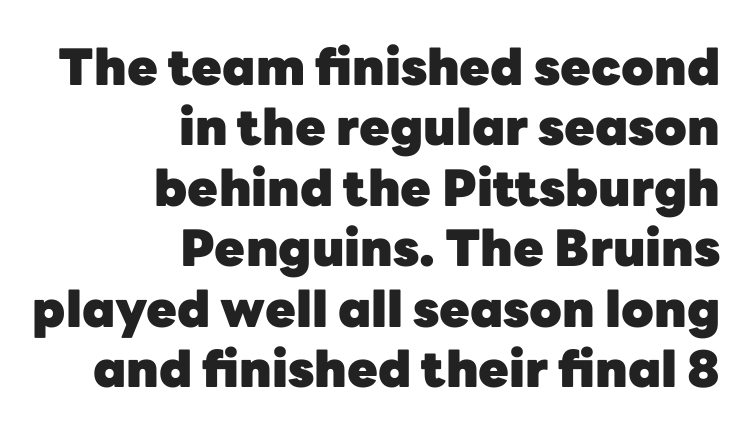
Q: Is the text bold? A: Yes.
Q: Is the text italic (slanted)? A: No, it is upright.
Q: Is the typeface a serif or a sans-serif typeface? A: Sans-serif.
Q: Is the text underlined? A: No.
Q: How is the paragraph aligned? A: Right-aligned.
Q: Is the spacing between letters normal or unusually wide? A: Normal.
Q: Width (condensed, normal, or wide)? A: Normal.
Q: Stroke contrast? A: Low.
Q: x-height? A: Medium.
Q: Monospaced? A: No.
